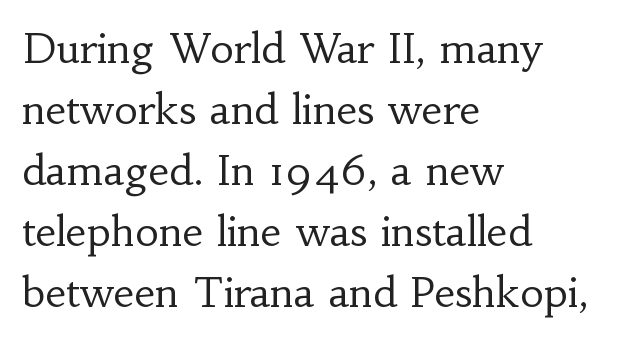
{"serif": "yes", "italic": "no", "bold": "no", "weight": "regular", "width": "normal", "stroke_contrast": "low", "x_height": "small", "monospaced": "no", "underline": "no", "align": "left", "line_spacing": "normal", "line_spacing_ratio": 1.49, "letter_spacing": "normal", "letter_spacing_em": 0.0, "glyph_px": 41}
